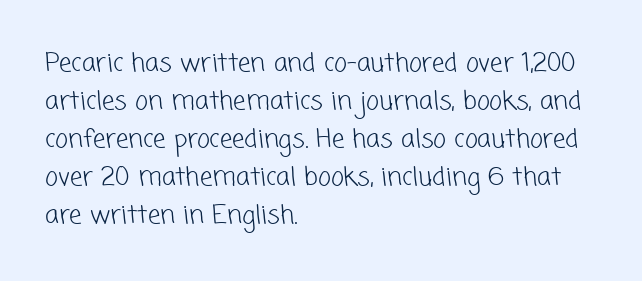
Teacher's note: observe the even left margin — that is flush-left alignment. A clean baseline with only descenders dipping below it. The designer left line spacing at the default. Characters follow at the spacing the type designer built in.
